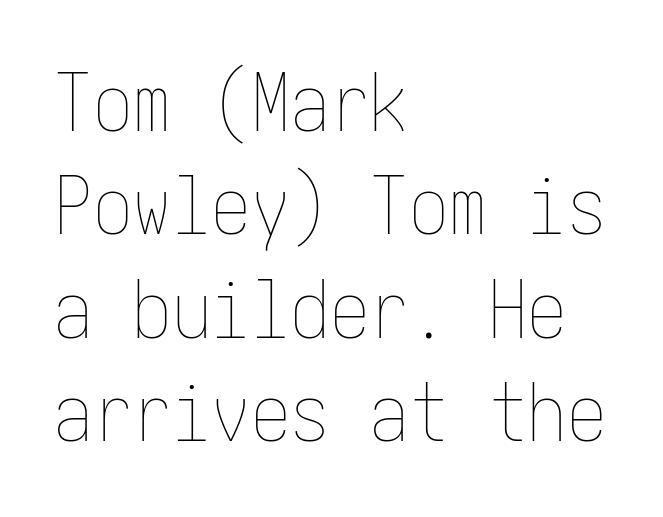
The image shows 79 px thin, condensed type, upright; set left-aligned, normal line spacing (1.31x), normal letter spacing, not underlined; low stroke contrast and a medium x-height.
